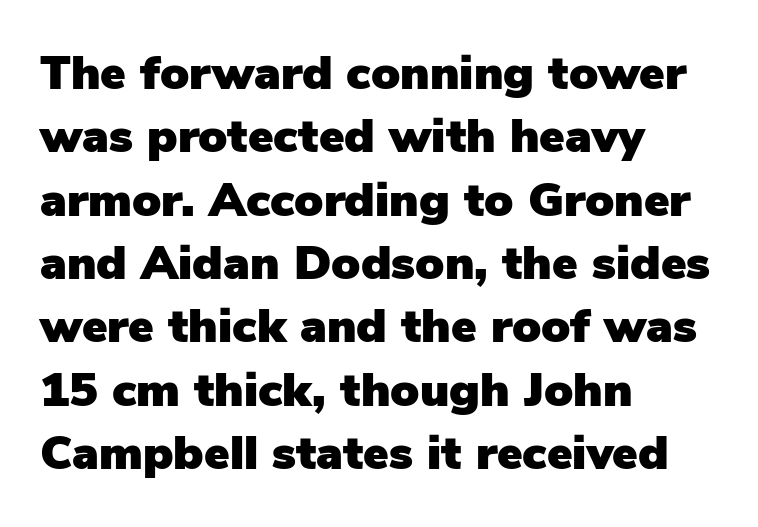
The image shows 48 px sans-serif type, upright; set left-aligned, normal line spacing (1.32x), normal letter spacing, not underlined; low stroke contrast and a medium x-height.
